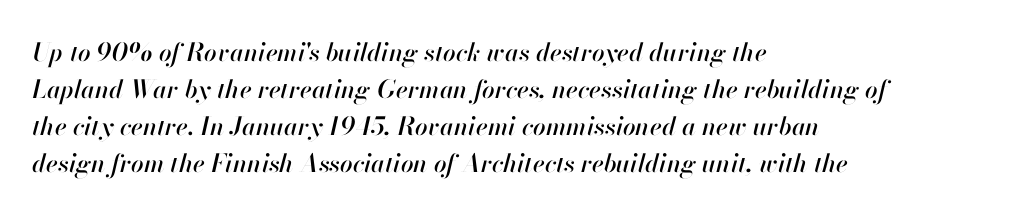
The image shows 25 px text type, italic (leaning right); set left-aligned, normal line spacing (1.48x), normal letter spacing, not underlined.
